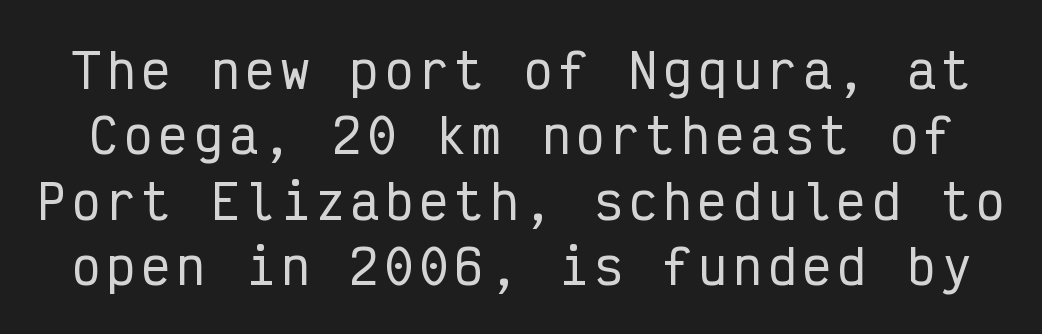
Evenly set lines give the paragraph a standard silhouette. Think of a typewriter: that constant character pitch is what you see here. Descender tails drop into unmarked territory. What kind of face is this? One without serifs — a sans. The letters stand straight up with perfectly vertical stems.
